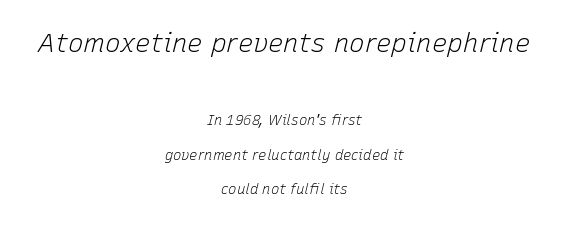
The characters are drawn with everyday or finer stroke widths. Here the glyphs are tracked normally, forming tight word shapes. Lines of text with bare space underneath. If you squint, the top block still reads clearly — it's the larger of the two. The axis of the letterforms is tilted away from vertical.
